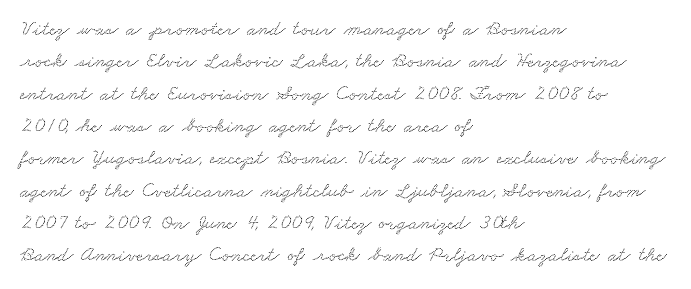
Q: Is the text underlined? A: No.
Q: How is the paragraph aligned? A: Left-aligned.
Q: Is the spacing between letters normal or unusually wide? A: Normal.
Q: Is the spacing between lines tight, normal or loose? A: Normal.
